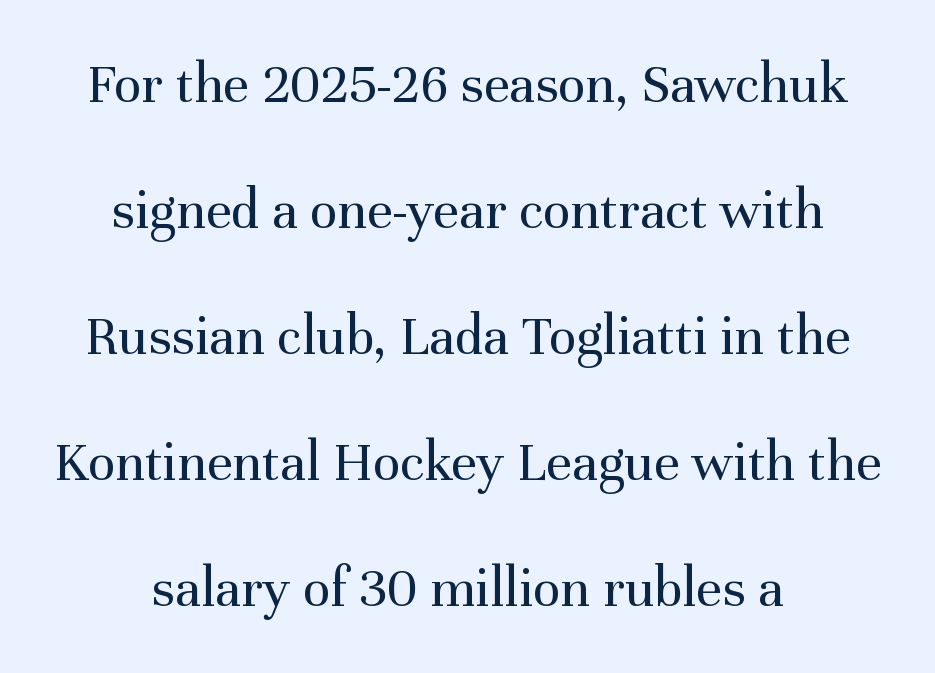
The glyphs in this specimen are seriffed. Baseline-to-baseline distance is far greater than the letter height. Is this a fixed-width face? No — the glyphs have proportional, varying widths. Descender tails drop into unmarked territory. Unlike italic type, these characters show no tilt at all. The weight would be labelled regular, book, light, or lighter still.
